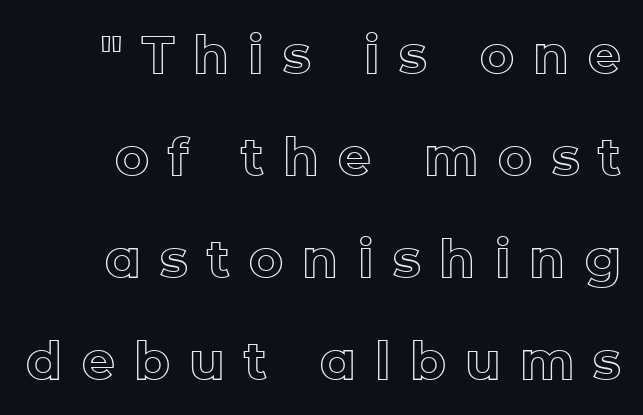
Q: Is the text italic (slanted)? A: No, it is upright.
Q: Is the text underlined? A: No.
Q: Is the spacing between letters normal or unusually wide? A: Unusually wide.
Q: Is the spacing between lines tight, normal or loose? A: Loose.
Q: Width (condensed, normal, or wide)? A: Normal.
Q: x-height? A: Medium.
Q: Monospaced? A: No.
